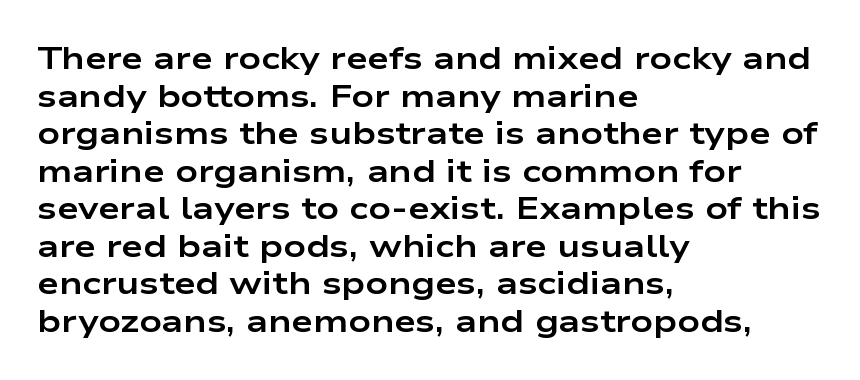
{"serif": "no", "italic": "no", "bold": "yes", "weight": "bold", "width": "wide", "stroke_contrast": "low", "x_height": "medium", "monospaced": "no", "underline": "no", "align": "left", "line_spacing_ratio": 1.21, "letter_spacing": "normal", "letter_spacing_em": 0.0, "glyph_px": 31}
